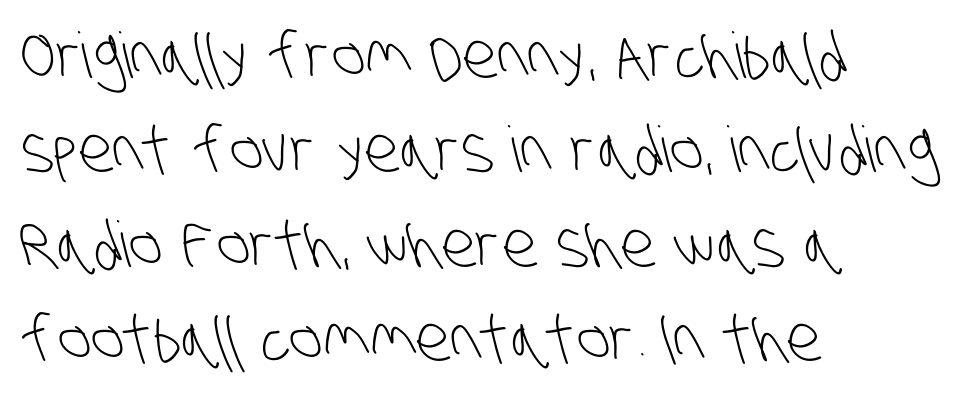
{"serif": "no", "bold": "no", "weight": "light", "width": "condensed", "stroke_contrast": "low", "x_height": "large", "monospaced": "no", "underline": "no", "align": "left", "line_spacing": "normal", "line_spacing_ratio": 1.5, "letter_spacing": "normal", "letter_spacing_em": 0.0, "glyph_px": 63}
